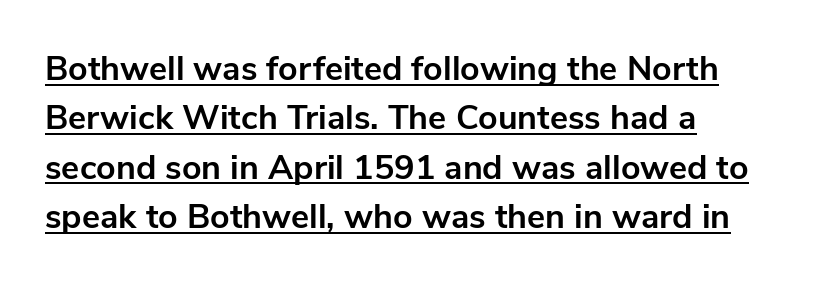
Q: Is the text bold? A: Yes.
Q: Is the text italic (slanted)? A: No, it is upright.
Q: Is the typeface a serif or a sans-serif typeface? A: Sans-serif.
Q: Is the text underlined? A: Yes.
Q: How is the paragraph aligned? A: Left-aligned.
Q: Is the spacing between letters normal or unusually wide? A: Normal.
Q: Is the spacing between lines tight, normal or loose? A: Normal.
Q: Width (condensed, normal, or wide)? A: Normal.
Q: Stroke contrast? A: Low.
Q: x-height? A: Medium.
Q: Monospaced? A: No.
